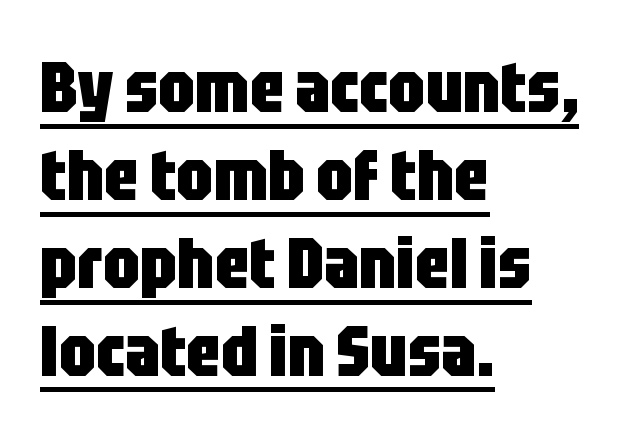
{"serif": "no", "italic": "no", "bold": "yes", "weight": "heavy", "width": "condensed", "stroke_contrast": "low", "x_height": "large", "monospaced": "no", "underline": "yes", "align": "left", "line_spacing_ratio": 1.22, "letter_spacing": "normal", "letter_spacing_em": 0.0, "glyph_px": 72}
